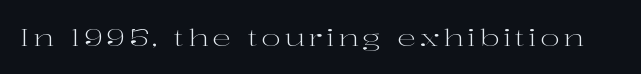
{"italic": "no", "bold": "no", "underline": "no", "glyph_px": 24}
